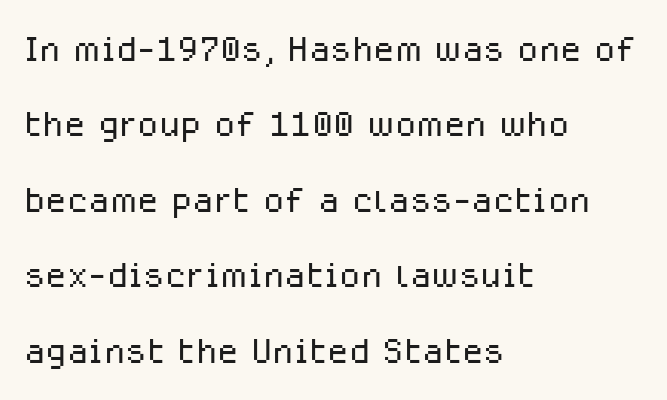
Q: Is the text bold? A: No.
Q: Is the text italic (slanted)? A: No, it is upright.
Q: Is the typeface a serif or a sans-serif typeface? A: Sans-serif.
Q: Is the text underlined? A: No.
Q: How is the paragraph aligned? A: Left-aligned.
Q: Is the spacing between letters normal or unusually wide? A: Normal.
Q: Is the spacing between lines tight, normal or loose? A: Normal.
Q: Width (condensed, normal, or wide)? A: Normal.
Q: Stroke contrast? A: Low.
Q: x-height? A: Medium.
Q: Monospaced? A: No.
